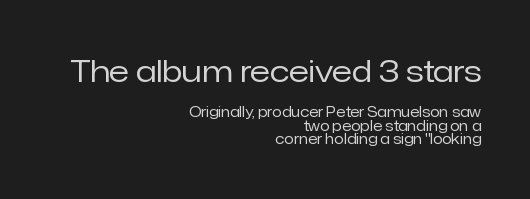
Characters follow at the spacing the type designer built in. The space between consecutive lines is stingy. Is this a sans? Yes — the strokes have no serifs. The letters stand upright; this is a roman face. These lines are rendered in a variable-pitch font.
